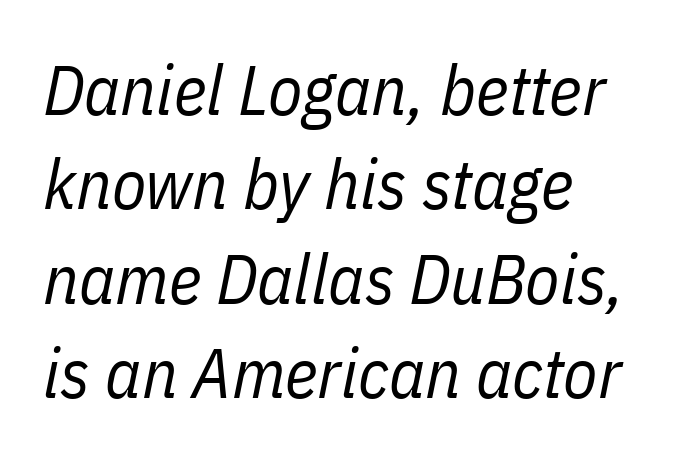
Layout note: lines flush left. The specimen omits any rule beneath the text block's lines. These lines sit exactly where default settings would place them. The face used here is proportionally spaced, like ordinary book or web type. Characters follow at the spacing the type designer built in. There's an unmistakable incline to the writing here.
